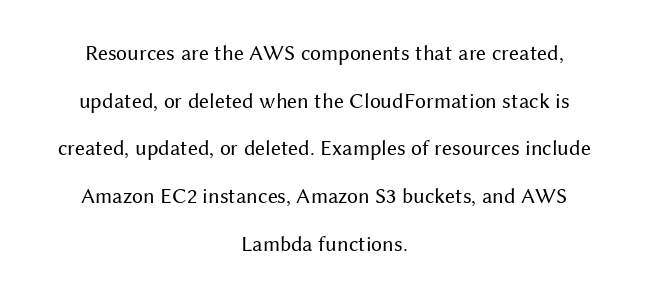
{"italic": "no", "bold": "no", "underline": "no", "align": "center", "line_spacing": "loose", "line_spacing_ratio": 2.17, "letter_spacing": "normal", "letter_spacing_em": 0.0, "glyph_px": 22}
